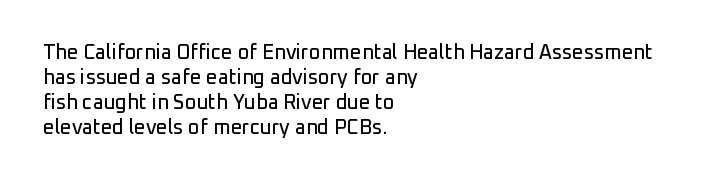
The space between consecutive lines is moderate. The area under the type is left untouched. The letters sit at their default tracking, neither squeezed nor spread. If you drew a line through each stem, it would be perfectly vertical. This rendering uses left alignment, leaving the right contour irregular.
